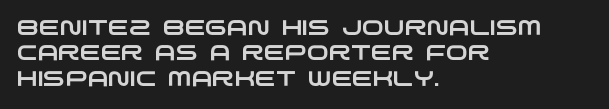
{"underline": "no", "align": "left", "line_spacing_ratio": 1.21, "letter_spacing": "normal", "letter_spacing_em": 0.0, "glyph_px": 21}
